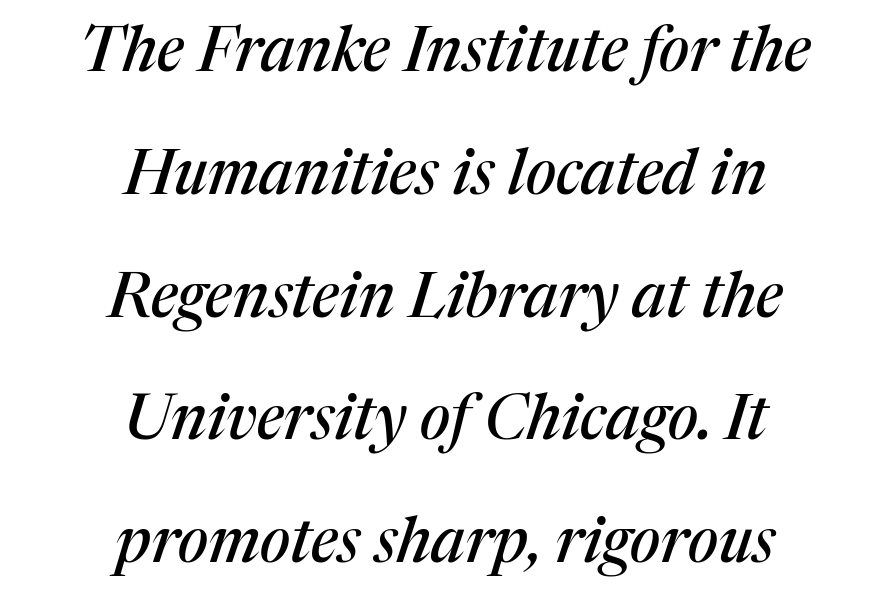
You could not count columns in this text — the font is proportionally spaced. Check where the strokes stop: tiny serifs finish them off. A typesetter would call this zero additional tracking. Would a proofreader flag this as italicized? Yes. Letters rest on an invisible, unmarked baseline.
